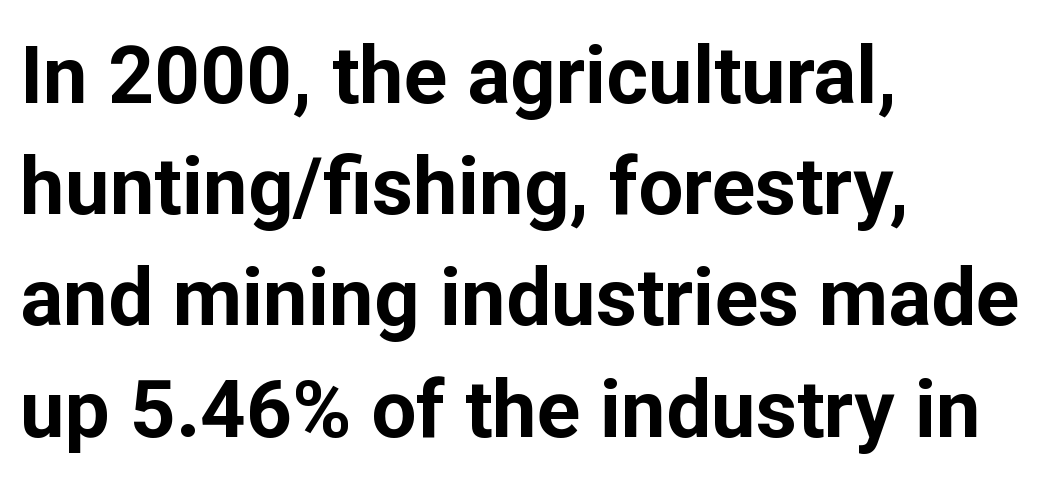
The rendering uses natural spacing where letterforms have individual widths. Characters remain perfectly vertical along every line. The space between consecutive lines is moderate. The paragraph has a hard left edge and a soft right edge. A full-strength bold gives these letters their thick strokes.
